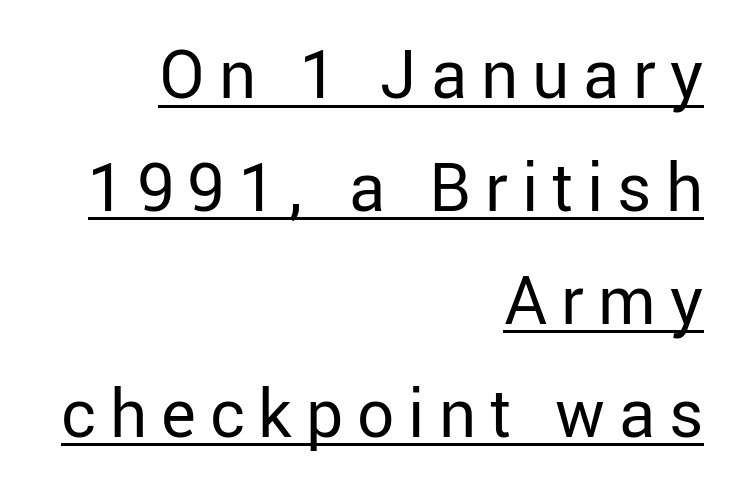
Q: Is the text bold? A: No.
Q: Is the text italic (slanted)? A: No, it is upright.
Q: Is the typeface a serif or a sans-serif typeface? A: Sans-serif.
Q: Is the text underlined? A: Yes.
Q: How is the paragraph aligned? A: Right-aligned.
Q: Is the spacing between letters normal or unusually wide? A: Unusually wide.
Q: Width (condensed, normal, or wide)? A: Normal.
Q: Stroke contrast? A: Low.
Q: x-height? A: Medium.
Q: Monospaced? A: No.
